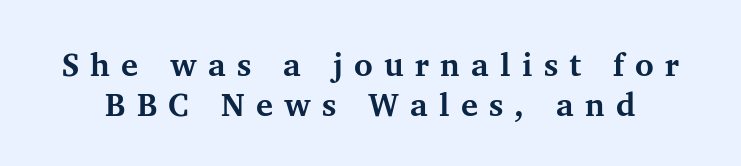
The image shows 32 px bold serif type, upright; set normal line spacing (1.26x), unusually wide letter spacing (+0.35 em), not underlined; medium stroke contrast and a medium x-height.
